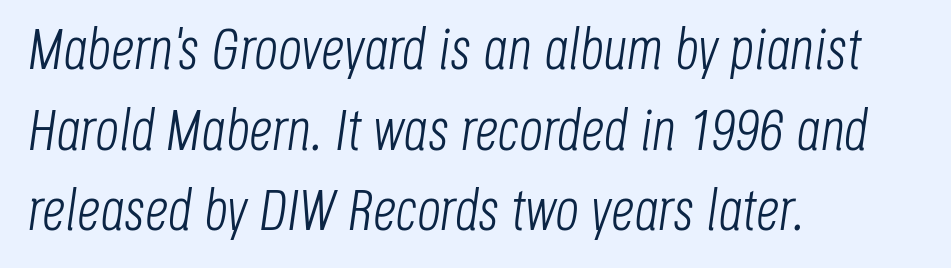
Would a proofreader flag this as italicized? Yes. Standard letterfit; no display-style spreading of the glyphs. This rendering features lettering with no underline. Each letter keeps its own natural width here, so spacing adapts to shape.
